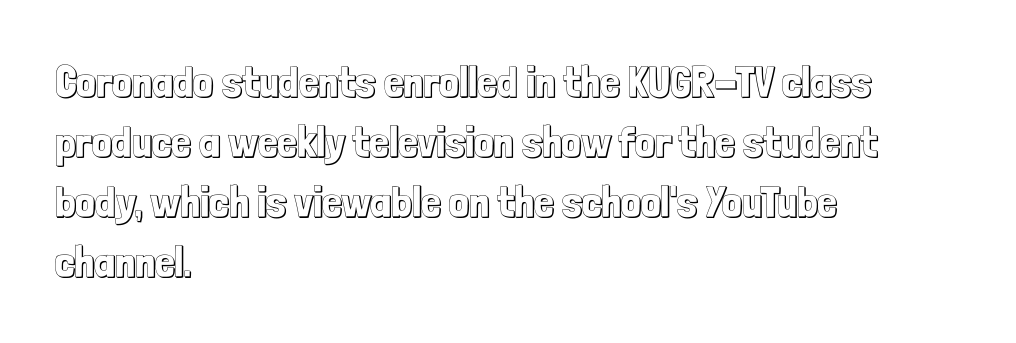
{"italic": "no", "width": "condensed", "x_height": "medium", "monospaced": "no", "underline": "no", "align": "left", "line_spacing": "normal", "line_spacing_ratio": 1.36, "letter_spacing": "normal", "letter_spacing_em": 0.0, "glyph_px": 44}
